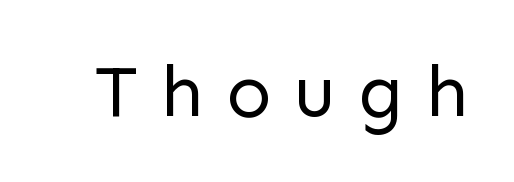
Quick note: underline off. The letters advance in unequal steps, a hallmark of proportional type. Stem width sits at or under what a default text font uses. Grotesque or geometric, the face here clearly has no serifs. The gaps between neighbouring characters are conspicuously large. Unlike italic type, these characters show no tilt at all.
